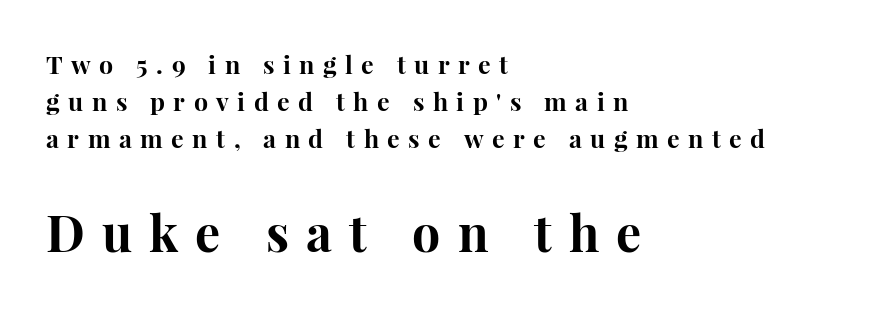
Q: Is the text bold? A: Yes.
Q: Is the text italic (slanted)? A: No, it is upright.
Q: Is the typeface a serif or a sans-serif typeface? A: Serif.
Q: Is the text underlined? A: No.
Q: How is the paragraph aligned? A: Left-aligned.
Q: Is the spacing between letters normal or unusually wide? A: Unusually wide.
Q: Is the spacing between lines tight, normal or loose? A: Normal.
Q: Which block of text is set in a larger size, the first (top) or the second (bottom)? A: The second (bottom) one.
Q: Width (condensed, normal, or wide)? A: Normal.
Q: Stroke contrast? A: High.
Q: x-height? A: Medium.
Q: Monospaced? A: No.
